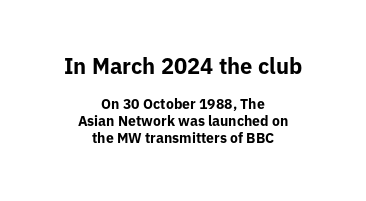
{"italic": "no", "bold": "yes", "underline": "no", "align": "center", "line_spacing_ratio": 1.21, "letter_spacing": "normal", "letter_spacing_em": 0.0, "larger_block": "first", "size_ratio": 1.57, "glyph_px": 22}
